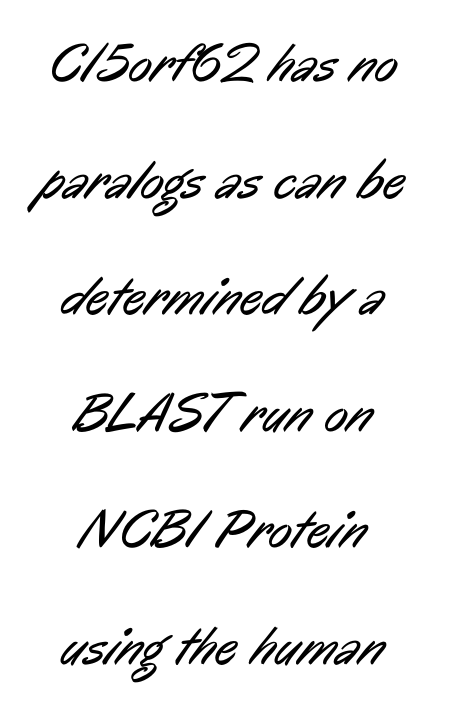
{"serif": "no", "bold": "no", "weight": "regular", "width": "condensed", "stroke_contrast": "low", "x_height": "medium", "monospaced": "no", "underline": "no", "align": "center", "line_spacing": "loose", "line_spacing_ratio": 2.12, "letter_spacing": "normal", "letter_spacing_em": 0.0, "glyph_px": 55}
